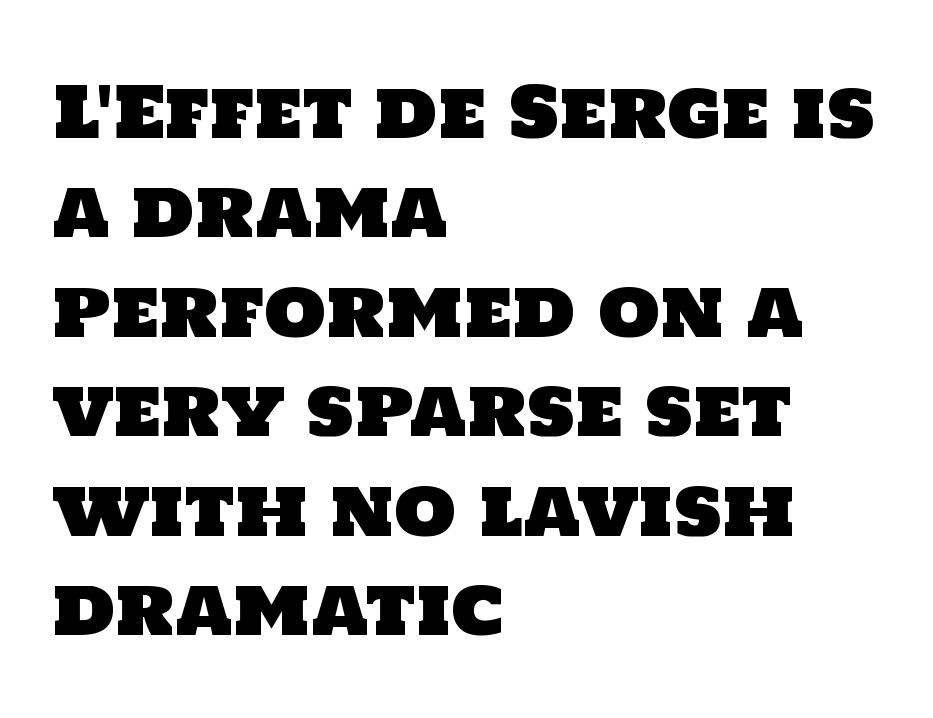
{"serif": "no", "width": "normal", "stroke_contrast": "low", "x_height": "large", "monospaced": "no", "underline": "no", "align": "left", "line_spacing": "normal", "line_spacing_ratio": 1.4, "letter_spacing": "normal", "letter_spacing_em": 0.0, "glyph_px": 71}
